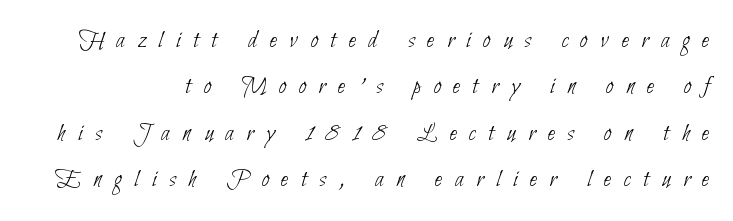
Q: Is the text bold? A: No.
Q: Is the text underlined? A: No.
Q: Is the spacing between letters normal or unusually wide? A: Unusually wide.
